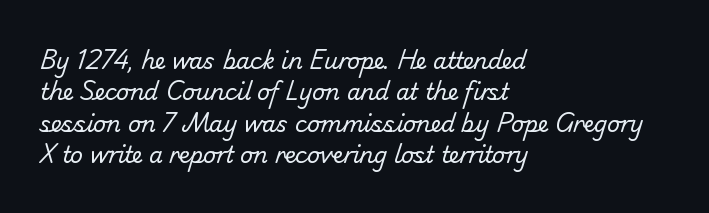
The face used here is rendered with its standard letterfit. Underlining? Definitely not there. The rows are spaced the way most documents space them. Caption: multi-line text, flush left, ragged right.
